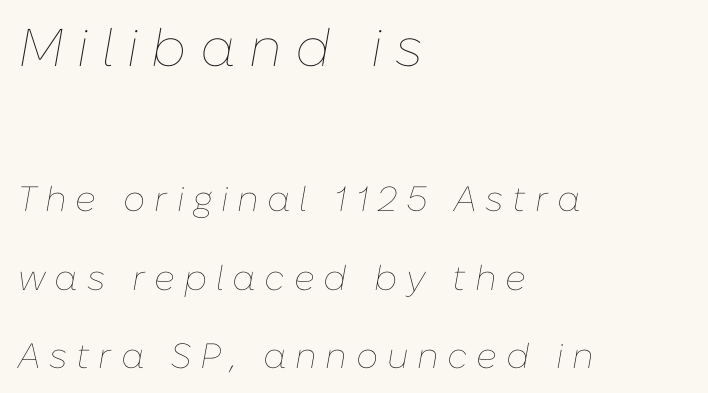
Is the block centered? No — it sits flush against the left margin. The rendering shrinks the type as you move from the upper chunk to the lower. The weight tops out at a normal text grade. The rendering uses natural spacing where letterforms have individual widths. Descenders hang freely into open space. Horizontal bands of white between lines are thick stripes.
